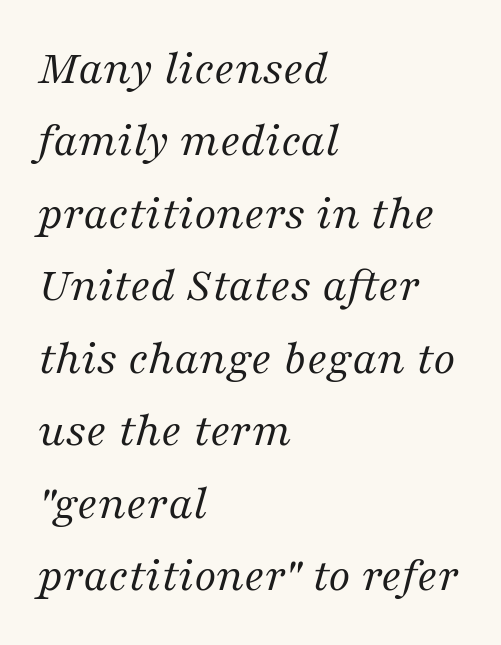
The image shows 50 px regular-weight serif type, italic (leaning right); set left-aligned, normal line spacing (1.45x), normal letter spacing, not underlined; medium stroke contrast and a medium x-height.
